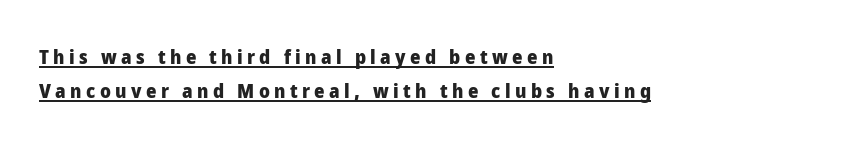
{"italic": "no", "bold": "yes", "underline": "yes", "align": "left", "line_spacing": "normal", "line_spacing_ratio": 1.7, "letter_spacing": "wide", "letter_spacing_em": 0.22, "glyph_px": 20}
